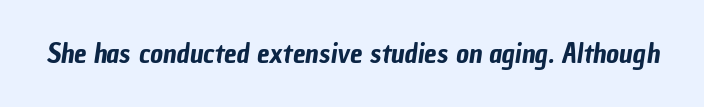
Characters follow at the spacing the type designer built in. Each row of text sits above clean, open space. A sans-serif font was chosen for this passage. Is this a fixed-width face? No — the glyphs have proportional, varying widths.
